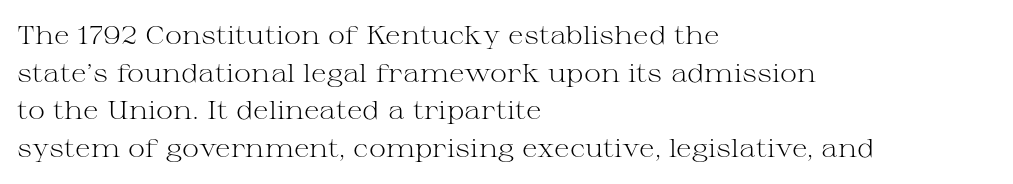
Q: Is the text bold? A: No.
Q: Is the text italic (slanted)? A: No, it is upright.
Q: Is the text underlined? A: No.
Q: How is the paragraph aligned? A: Left-aligned.
Q: Is the spacing between letters normal or unusually wide? A: Normal.
Q: Is the spacing between lines tight, normal or loose? A: Normal.
